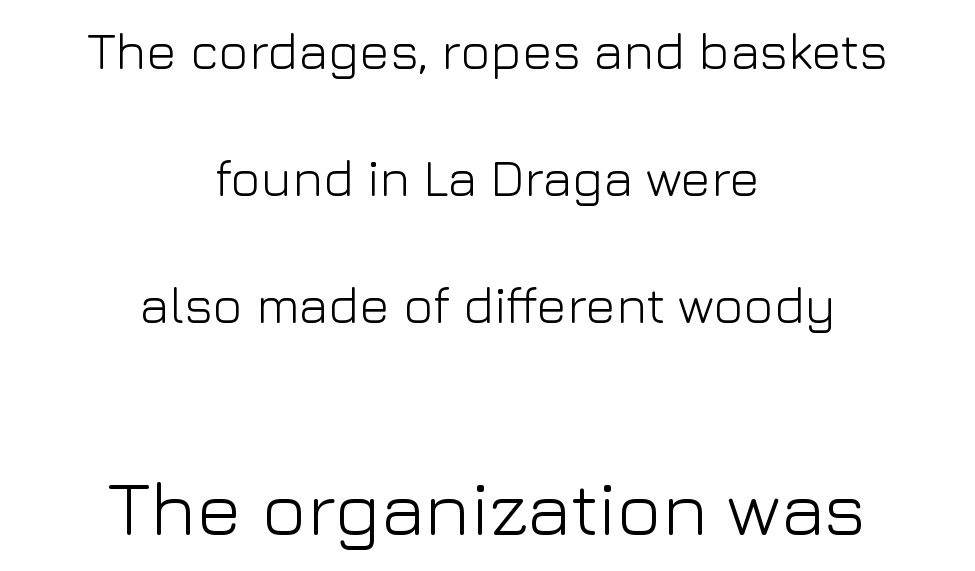
{"serif": "no", "italic": "no", "bold": "no", "weight": "light", "width": "normal", "stroke_contrast": "low", "x_height": "medium", "monospaced": "no", "underline": "no", "align": "center", "line_spacing": "loose", "line_spacing_ratio": 2.49, "letter_spacing": "normal", "letter_spacing_em": 0.0, "larger_block": "second", "size_ratio": 1.49, "glyph_px": 76}
